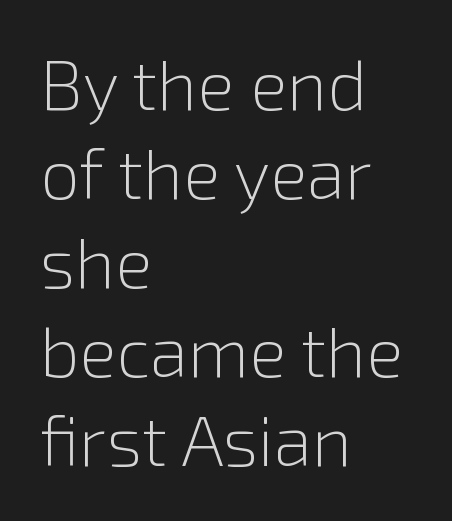
The image shows 70 px light sans-serif type, upright; set left-aligned, normal line spacing (1.27x), normal letter spacing, not underlined; low stroke contrast and a medium x-height.
